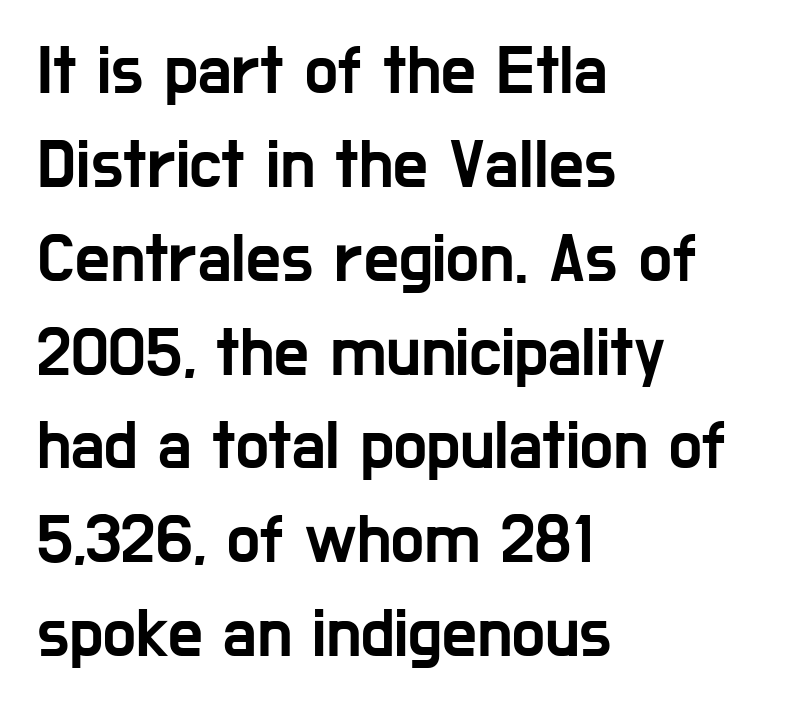
The block of text has a typical density, with ordinary space between rows. Quick note: underline off. The axis of the letterforms is exactly vertical. Where is the straight margin? On the left.
